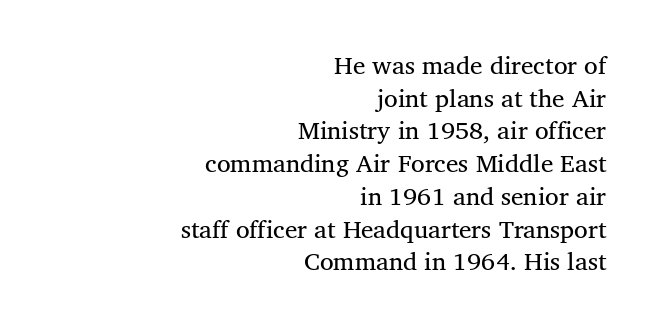
The image shows 25 px text type; set right-aligned, normal line spacing (1.31x), normal letter spacing, not underlined.
